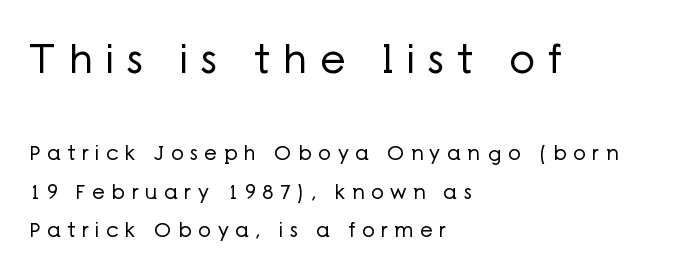
{"serif": "no", "italic": "no", "bold": "no", "weight": "regular", "width": "normal", "stroke_contrast": "low", "x_height": "medium", "monospaced": "no", "underline": "no", "align": "left", "line_spacing": "loose", "line_spacing_ratio": 1.93, "letter_spacing": "wide", "letter_spacing_em": 0.33, "larger_block": "first", "size_ratio": 2.0, "glyph_px": 40}
